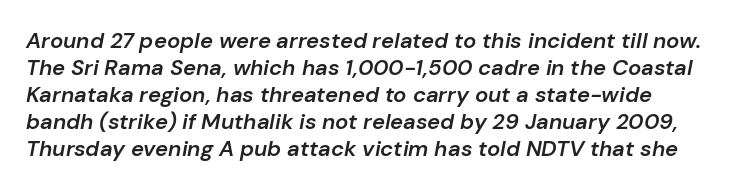
The image shows 22 px text type, italic (leaning right); set line spacing 1.23x, normal letter spacing, not underlined.
